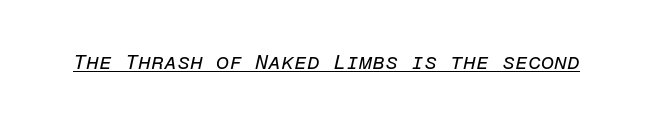
The image shows 21 px text type, italic (leaning right); set normal letter spacing, underlined.
